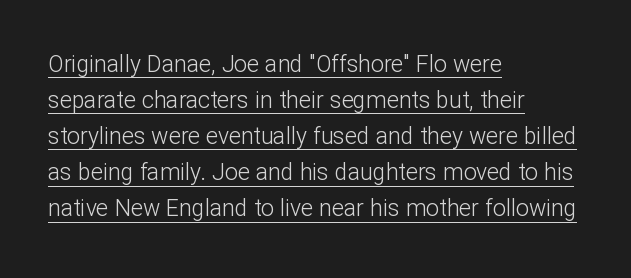
The image shows 23 px text type, upright; set left-aligned, normal line spacing (1.57x), normal letter spacing, underlined.
